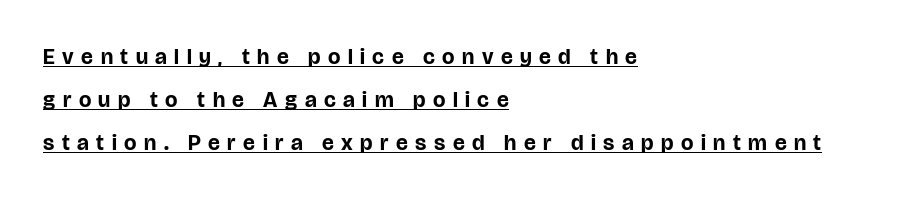
Display-style spreading of the glyphs; the letterfit is very open. This is heavy type, rendered in bold. Glance below the letters and you will spot a drawn line. The text block is weighted toward the left margin, trailing off unevenly rightward. When letters stand straight like this, we call the style roman or upright. Airy leading.
